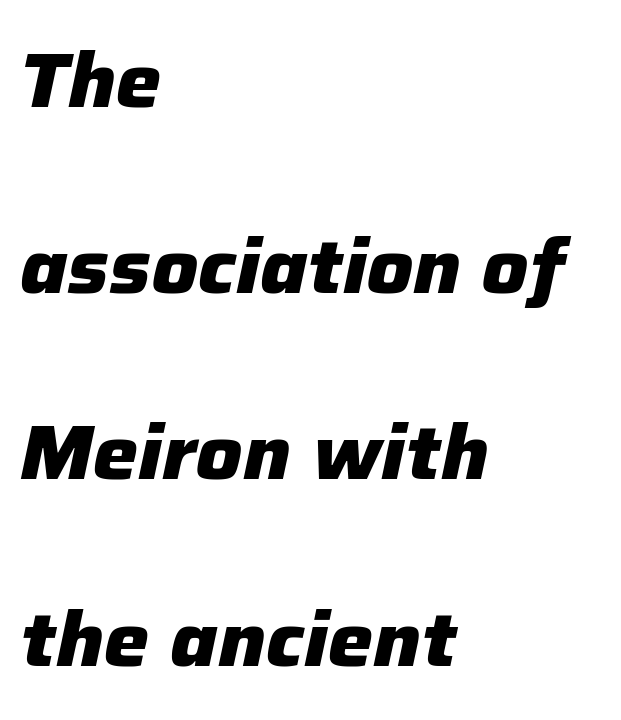
Quick note: italic. No extra tracking has been applied to these lines. These lines stack with their left ends in a neat column. Compared with typical paragraphs, the rows here are farther apart.
